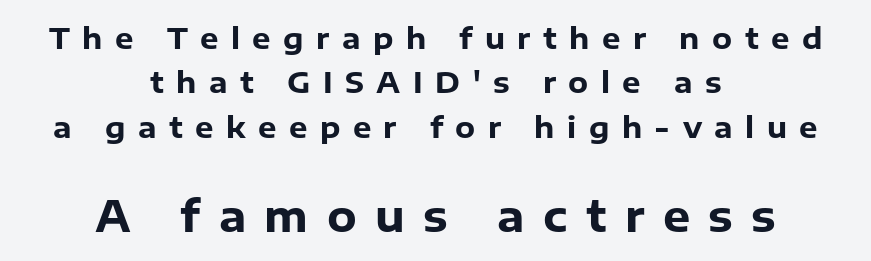
Q: Is the text bold? A: Yes.
Q: Is the text italic (slanted)? A: No, it is upright.
Q: Is the typeface a serif or a sans-serif typeface? A: Sans-serif.
Q: Is the text underlined? A: No.
Q: How is the paragraph aligned? A: Centered.
Q: Is the spacing between letters normal or unusually wide? A: Unusually wide.
Q: Is the spacing between lines tight, normal or loose? A: Normal.
Q: Which block of text is set in a larger size, the first (top) or the second (bottom)? A: The second (bottom) one.
Q: Width (condensed, normal, or wide)? A: Normal.
Q: Stroke contrast? A: Low.
Q: x-height? A: Medium.
Q: Monospaced? A: No.
